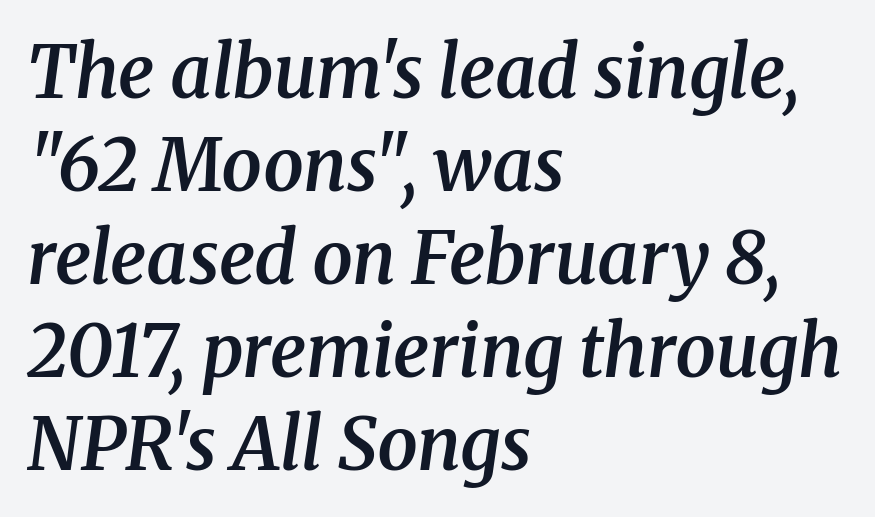
The image shows 72 px semibold serif type, italic (leaning right); set left-aligned, normal line spacing (1.29x), normal letter spacing, not underlined; medium stroke contrast and a medium x-height.
